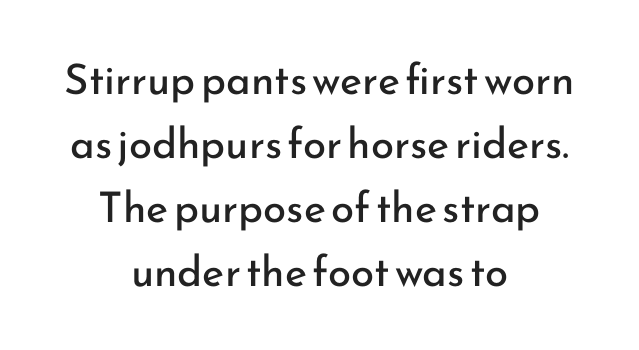
Q: Is the text bold? A: No.
Q: Is the text italic (slanted)? A: No, it is upright.
Q: Is the typeface a serif or a sans-serif typeface? A: Sans-serif.
Q: Is the text underlined? A: No.
Q: How is the paragraph aligned? A: Centered.
Q: Is the spacing between letters normal or unusually wide? A: Normal.
Q: Is the spacing between lines tight, normal or loose? A: Normal.
Q: Width (condensed, normal, or wide)? A: Normal.
Q: Stroke contrast? A: Low.
Q: x-height? A: Small.
Q: Monospaced? A: No.
